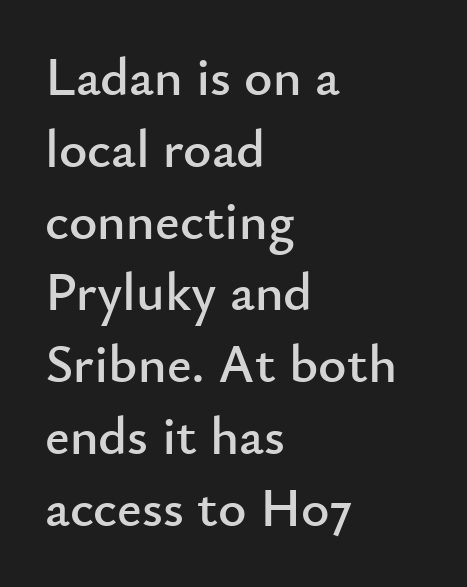
The image shows 54 px sans-serif type, upright; set left-aligned, normal line spacing (1.33x), normal letter spacing, not underlined; low stroke contrast and a small x-height.
